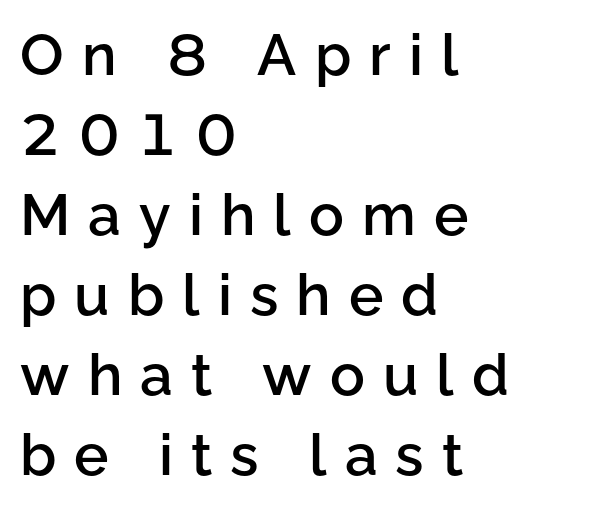
The image shows 58 px semibold sans-serif type, upright; set left-aligned, normal line spacing (1.38x), unusually wide letter spacing (+0.31 em), not underlined; low stroke contrast and a medium x-height.
